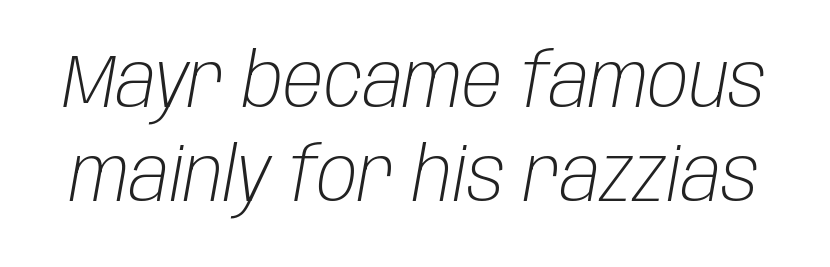
The image shows 75 px light, condensed type, italic (leaning right); set normal line spacing (1.26x), normal letter spacing, not underlined; low stroke contrast and a large x-height.
